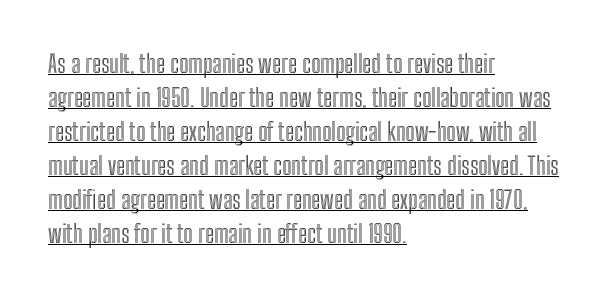
{"italic": "no", "underline": "yes", "align": "left", "line_spacing": "normal", "line_spacing_ratio": 1.36, "letter_spacing": "normal", "letter_spacing_em": 0.0, "glyph_px": 25}
